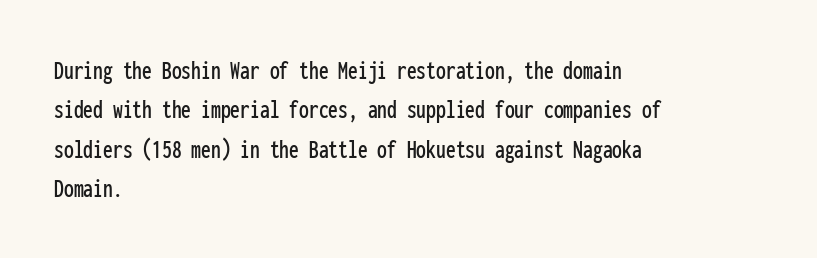
The image shows 28 px condensed sans-serif type, upright, monospaced; set left-aligned, normal line spacing (1.41x), normal letter spacing, not underlined; low stroke contrast and a medium x-height.
